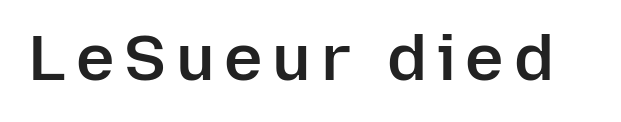
Q: Is the text bold? A: Semi-bold.
Q: Is the text italic (slanted)? A: No, it is upright.
Q: Is the typeface a serif or a sans-serif typeface? A: Sans-serif.
Q: Is the text underlined? A: No.
Q: Width (condensed, normal, or wide)? A: Normal.
Q: Stroke contrast? A: Low.
Q: x-height? A: Medium.
Q: Monospaced? A: No.
